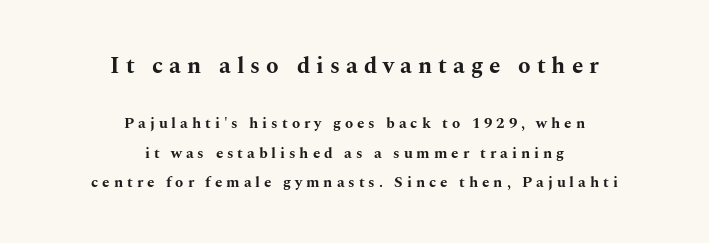
Q: Is the text bold? A: Yes.
Q: Is the text italic (slanted)? A: No, it is upright.
Q: Is the text underlined? A: No.
Q: How is the paragraph aligned? A: Centered.
Q: Is the spacing between letters normal or unusually wide? A: Unusually wide.
Q: Is the spacing between lines tight, normal or loose? A: Loose.
Q: Which block of text is set in a larger size, the first (top) or the second (bottom)? A: The first (top) one.
